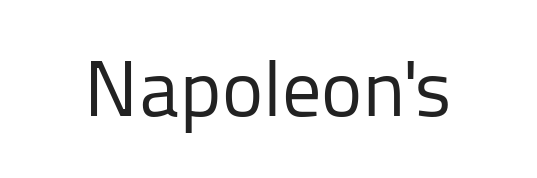
Q: Is the text bold? A: No.
Q: Is the text italic (slanted)? A: No, it is upright.
Q: Is the typeface a serif or a sans-serif typeface? A: Sans-serif.
Q: Is the text underlined? A: No.
Q: Is the spacing between letters normal or unusually wide? A: Normal.
Q: Width (condensed, normal, or wide)? A: Normal.
Q: Stroke contrast? A: Low.
Q: x-height? A: Medium.
Q: Monospaced? A: No.
